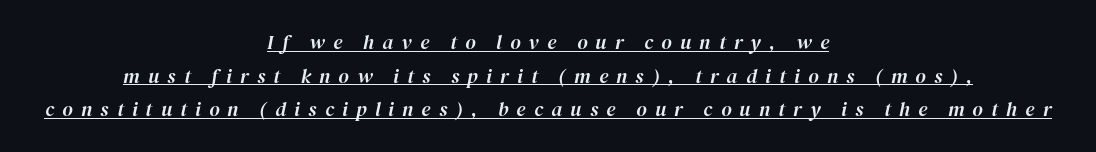
The image shows 20 px text type, italic (leaning right); set centered, normal line spacing (1.68x), unusually wide letter spacing (+0.41 em), underlined.
